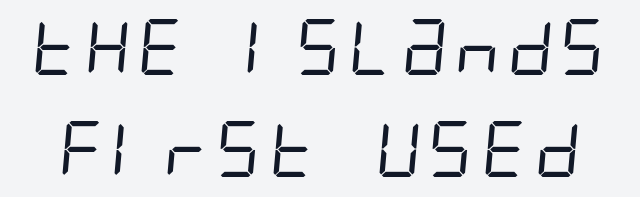
Check the space under the baseline: it is left empty. These glyphs show unthickened strokes, regular width or finer. Tracking value appears to be zero — textbook default spacing. Serif or sans? Sans — the stroke terminals are bare.
